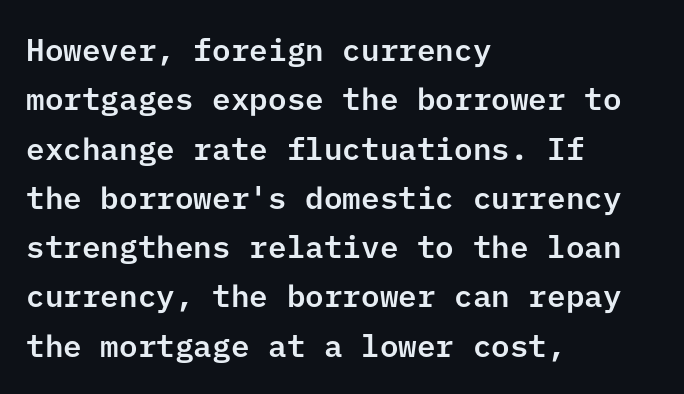
The image shows 31 px sans-serif type, upright; set left-aligned, normal line spacing (1.59x), normal letter spacing, not underlined; low stroke contrast and a medium x-height.
